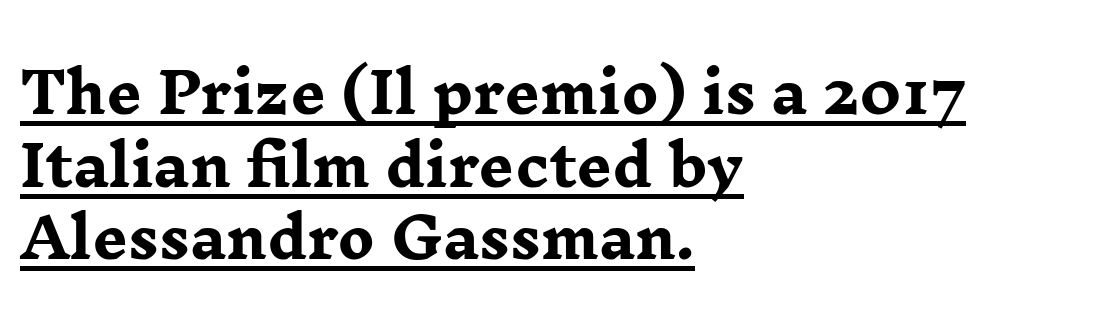
The image shows 55 px heavy, wide serif type, upright; set left-aligned, normal line spacing (1.32x), normal letter spacing, underlined; low stroke contrast and a medium x-height.
